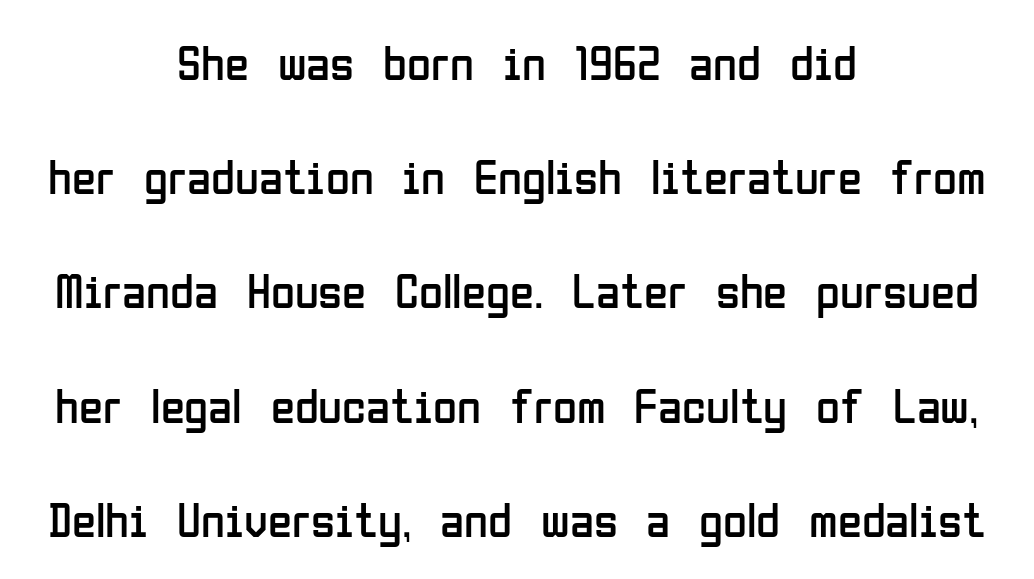
The image shows 49 px regular-weight, condensed sans-serif type, upright; set centered, loose line spacing (2.33x), normal letter spacing, not underlined; low stroke contrast and a medium x-height.
